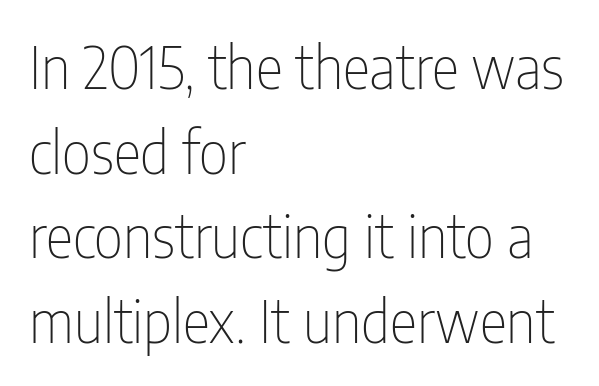
Q: Is the text bold? A: No.
Q: Is the text italic (slanted)? A: No, it is upright.
Q: Is the typeface a serif or a sans-serif typeface? A: Sans-serif.
Q: Is the text underlined? A: No.
Q: How is the paragraph aligned? A: Left-aligned.
Q: Is the spacing between letters normal or unusually wide? A: Normal.
Q: Is the spacing between lines tight, normal or loose? A: Normal.
Q: Width (condensed, normal, or wide)? A: Condensed.
Q: Stroke contrast? A: Low.
Q: x-height? A: Medium.
Q: Monospaced? A: No.
